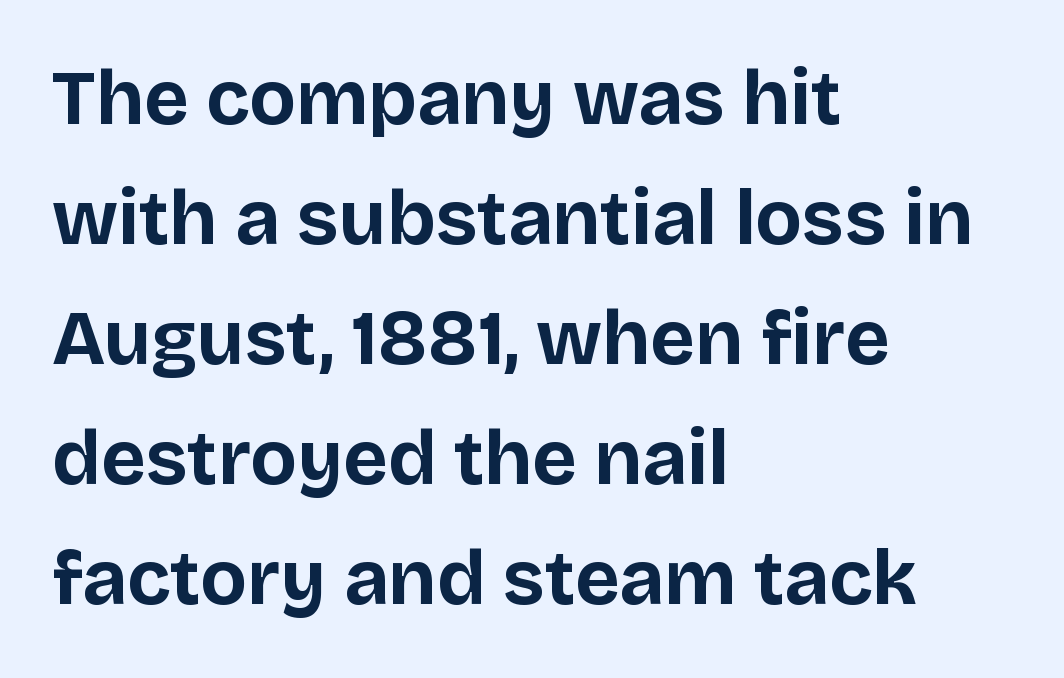
Caption: multi-line text, flush left, ragged right. Notice how descenders clear the ascenders below comfortably — that's standard leading. Here the glyphs are tracked normally, forming tight word shapes. In terms of letterform style, serifs are entirely absent.
